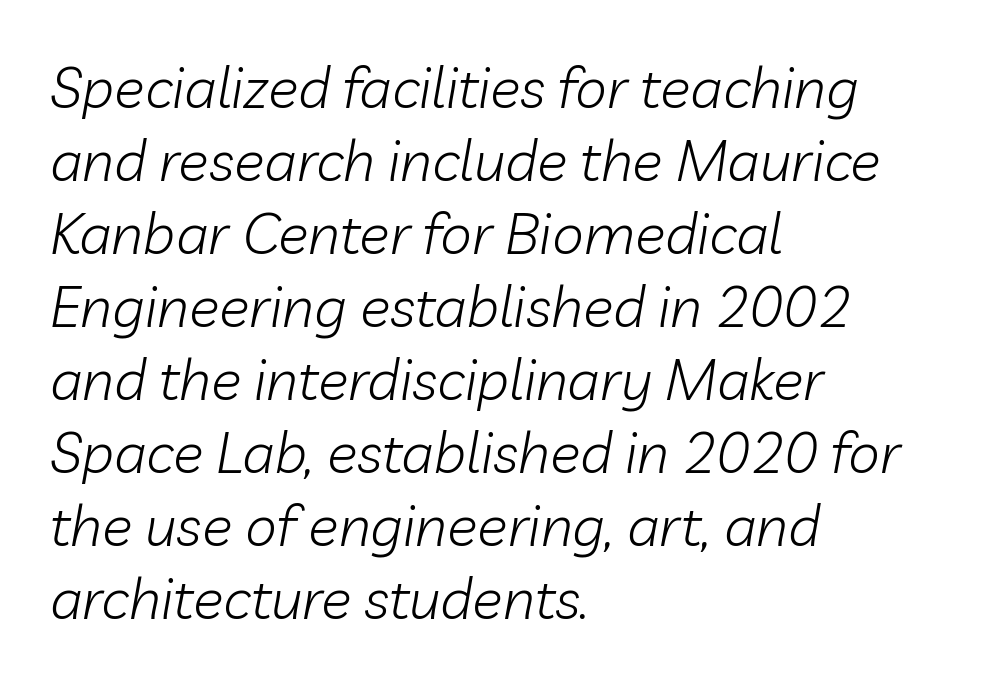
The image shows 57 px light type, italic (leaning right); set left-aligned, normal line spacing (1.28x), normal letter spacing, not underlined; low stroke contrast and a medium x-height.
